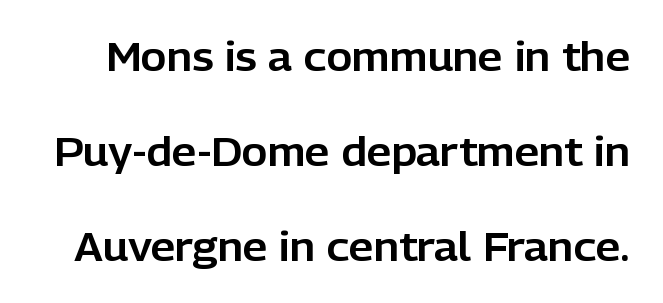
Q: Is the text italic (slanted)? A: No, it is upright.
Q: Is the typeface a serif or a sans-serif typeface? A: Sans-serif.
Q: Is the text underlined? A: No.
Q: Is the spacing between letters normal or unusually wide? A: Normal.
Q: Is the spacing between lines tight, normal or loose? A: Loose.
Q: Width (condensed, normal, or wide)? A: Normal.
Q: Stroke contrast? A: Low.
Q: x-height? A: Medium.
Q: Monospaced? A: No.
